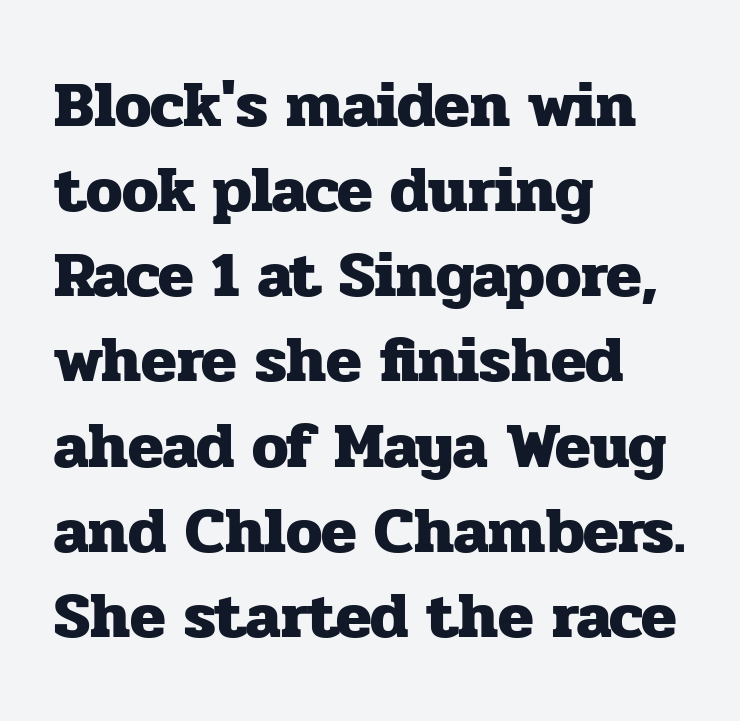
Q: Is the text bold? A: Yes.
Q: Is the text italic (slanted)? A: No, it is upright.
Q: Is the typeface a serif or a sans-serif typeface? A: Serif.
Q: Is the text underlined? A: No.
Q: How is the paragraph aligned? A: Left-aligned.
Q: Is the spacing between letters normal or unusually wide? A: Normal.
Q: Is the spacing between lines tight, normal or loose? A: Normal.
Q: Width (condensed, normal, or wide)? A: Normal.
Q: Stroke contrast? A: Low.
Q: x-height? A: Medium.
Q: Monospaced? A: No.
